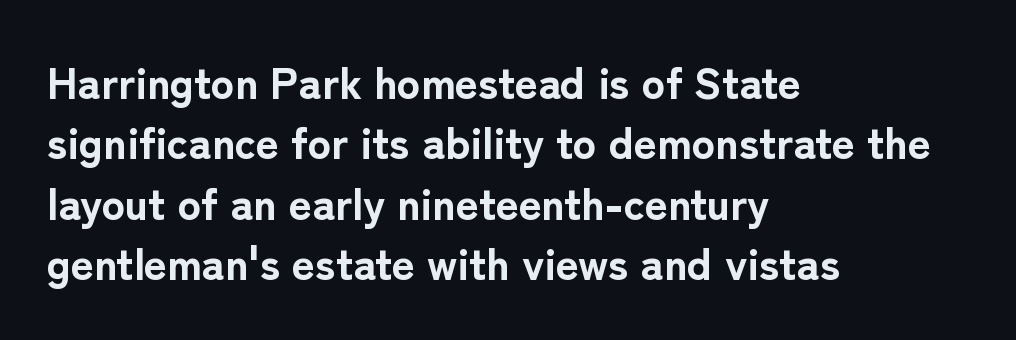
Q: Is the text bold? A: Yes.
Q: Is the text italic (slanted)? A: No, it is upright.
Q: Is the typeface a serif or a sans-serif typeface? A: Sans-serif.
Q: Is the text underlined? A: No.
Q: How is the paragraph aligned? A: Left-aligned.
Q: Is the spacing between letters normal or unusually wide? A: Normal.
Q: Is the spacing between lines tight, normal or loose? A: Normal.
Q: Width (condensed, normal, or wide)? A: Normal.
Q: Stroke contrast? A: Low.
Q: x-height? A: Medium.
Q: Monospaced? A: No.
